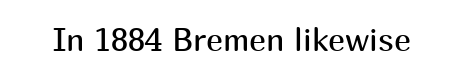
The image shows 32 px regular-weight sans-serif type, upright; set normal letter spacing, not underlined; medium stroke contrast and a medium x-height.
